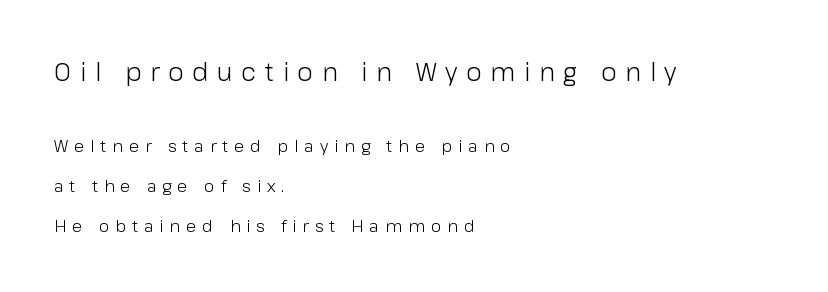
{"italic": "no", "bold": "no", "underline": "no", "align": "left", "line_spacing": "loose", "line_spacing_ratio": 2.36, "letter_spacing": "wide", "letter_spacing_em": 0.35, "larger_block": "first", "size_ratio": 1.47, "glyph_px": 25}
